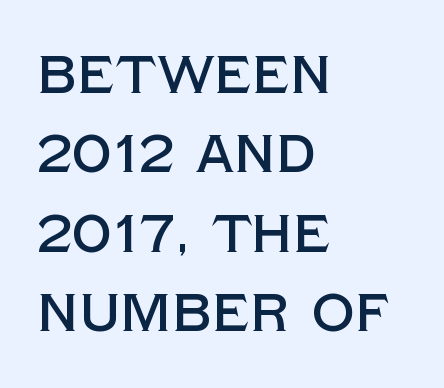
Evenly set lines give the paragraph a standard silhouette. The passage is arranged the way most books set body copy — flush left. Descender tails drop into unmarked territory. These lines are rendered in a variable-pitch font.
